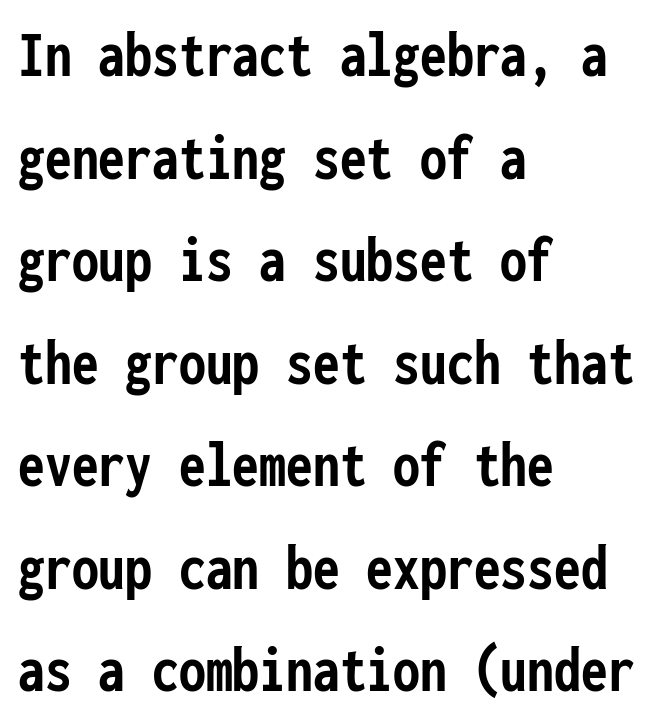
Bold? Absolutely — the strokes are thick and heavy. The gaps between neighbouring characters are ordinary and unremarkable. The designer went with a sans here, leaving each stem footless. Notice how the stems are strictly vertical — no italics here. Spacing verdict: monospaced, one width for all characters.
